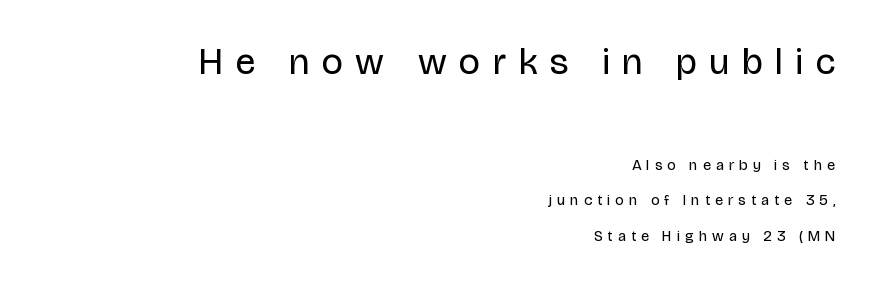
The image shows 37 px regular-weight sans-serif type, upright; set right-aligned, loose line spacing (2.36x), unusually wide letter spacing (+0.34 em), not underlined; the first (top) block is 2.47x larger; low stroke contrast and a large x-height.
